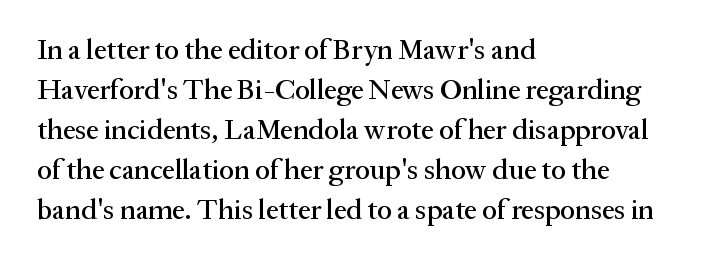
Leftover space on each line is placed entirely after the last word. The strip under each line holds only bare page. Regarding serifs, this sample has them. The leading is moderate, giving the passage an even texture. Posture: vertical. The type is set solid horizontally, with unmodified tracking.
